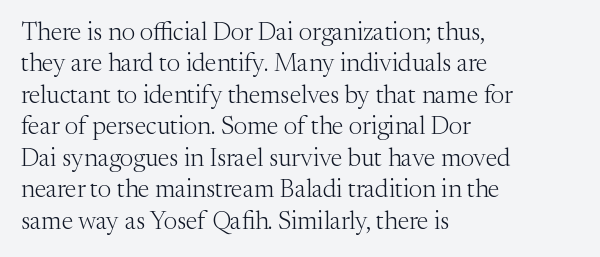
{"italic": "no", "bold": "no", "underline": "no", "align": "left", "line_spacing": "normal", "line_spacing_ratio": 1.26, "letter_spacing": "normal", "letter_spacing_em": 0.0, "glyph_px": 25}
